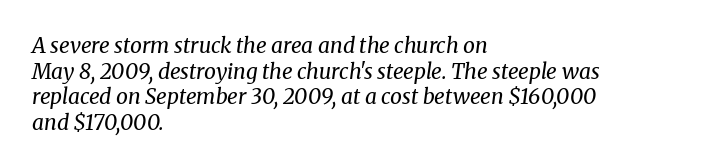
Q: Is the text bold? A: No.
Q: Is the text italic (slanted)? A: Yes, it leans right by about 8 degrees.
Q: Is the text underlined? A: No.
Q: How is the paragraph aligned? A: Left-aligned.
Q: Is the spacing between letters normal or unusually wide? A: Normal.
